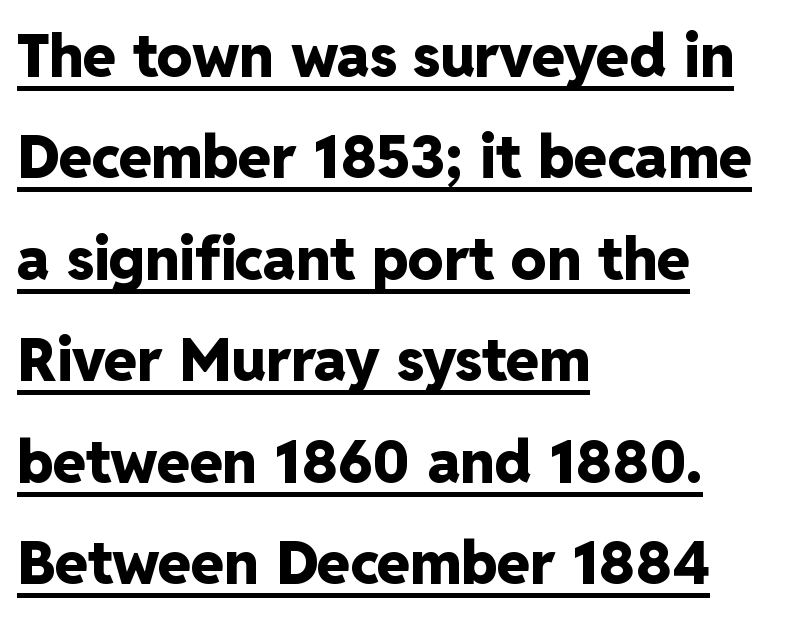
Standard letterfit; no display-style spreading of the glyphs. Casual observation: everything's shoved over to the left. Strong, thick strokes mark this as bold type. These lines are rendered in a variable-pitch font. This sample carries an underscore along the baseline area. The letters carry no serifs — their stems end cleanly without finishing strokes.
